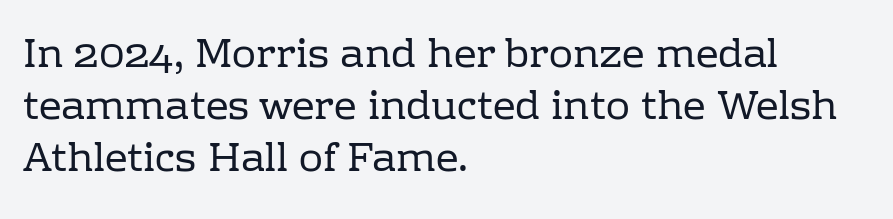
Q: Is the text bold? A: No.
Q: Is the text italic (slanted)? A: No, it is upright.
Q: Is the typeface a serif or a sans-serif typeface? A: Serif.
Q: Is the text underlined? A: No.
Q: How is the paragraph aligned? A: Left-aligned.
Q: Is the spacing between letters normal or unusually wide? A: Normal.
Q: Is the spacing between lines tight, normal or loose? A: Normal.
Q: Width (condensed, normal, or wide)? A: Normal.
Q: Stroke contrast? A: Low.
Q: x-height? A: Medium.
Q: Monospaced? A: No.
